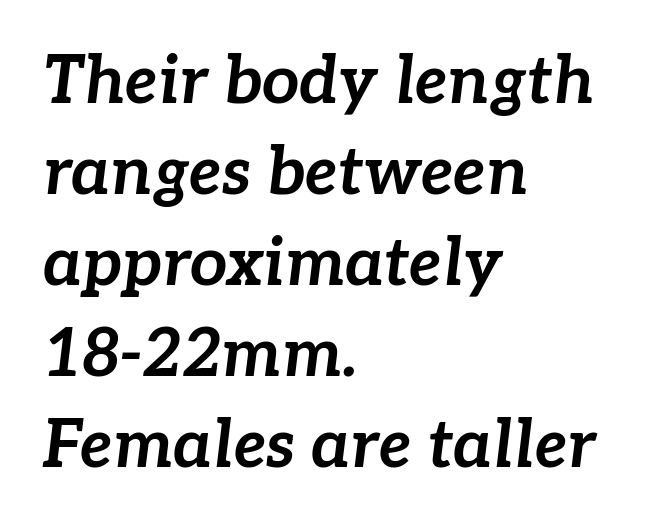
The image shows 66 px bold type, italic (leaning right); set left-aligned, normal line spacing (1.38x), normal letter spacing, not underlined; low stroke contrast and a medium x-height.
